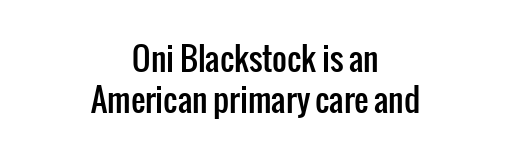
{"serif": "no", "italic": "no", "width": "condensed", "stroke_contrast": "low", "x_height": "medium", "monospaced": "no", "underline": "no", "align": "center", "line_spacing": "normal", "line_spacing_ratio": 1.27, "letter_spacing": "normal", "letter_spacing_em": 0.0, "glyph_px": 32}
